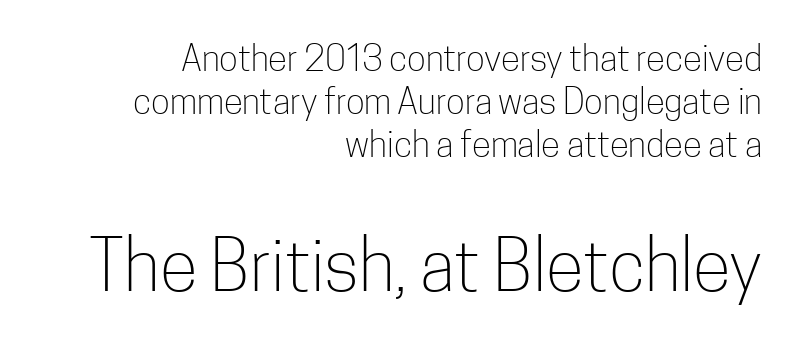
The image shows 70 px light, condensed sans-serif type, upright; set right-aligned, line spacing 1.23x, normal letter spacing, not underlined; the second (bottom) block is 2.0x larger; low stroke contrast and a medium x-height.
